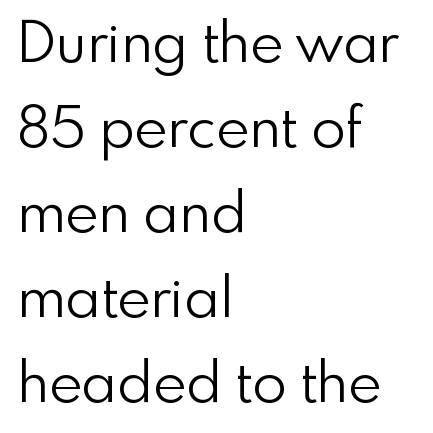
Casual observation: everything's shoved over to the left. Heft: none added — not bold. Is there much room between lines? A standard amount, neither cramped nor airy. Is the letter spacing exaggerated? No — it looks like the ordinary default. The font's upright variant was chosen for this text. You could not count columns in this text — the font is proportionally spaced.
